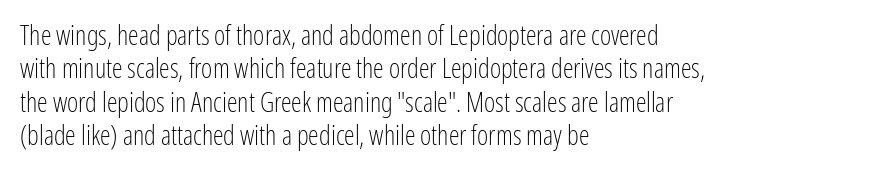
{"italic": "no", "bold": "no", "underline": "no", "align": "left", "line_spacing_ratio": 1.24, "letter_spacing": "normal", "letter_spacing_em": 0.0, "glyph_px": 27}
